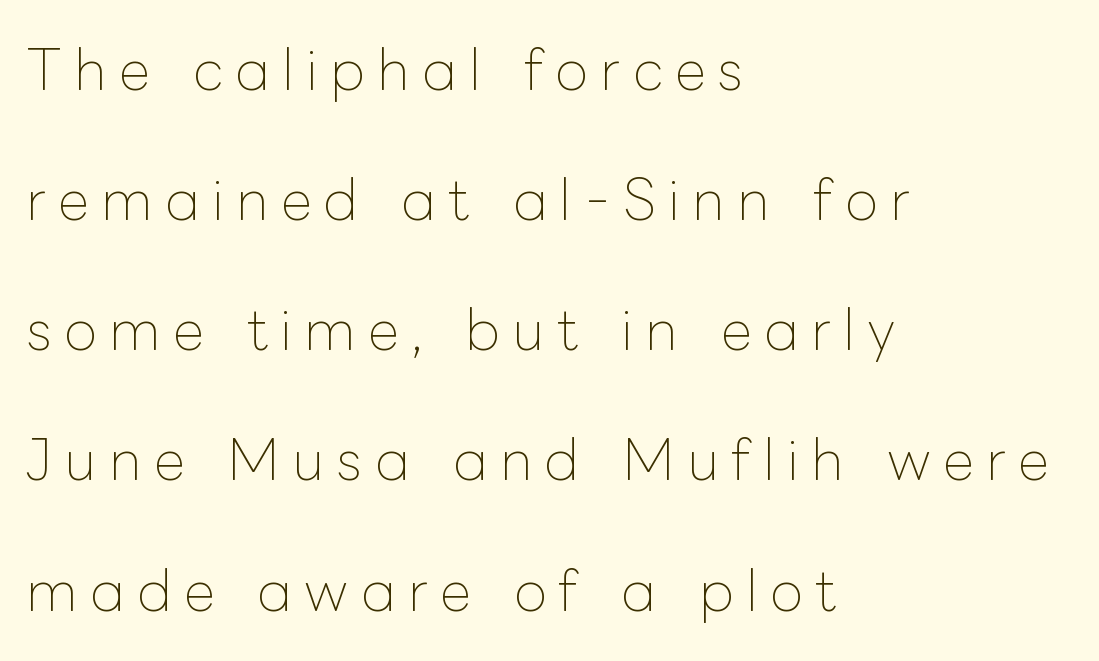
{"italic": "no", "bold": "no", "weight": "thin", "width": "normal", "stroke_contrast": "low", "x_height": "medium", "monospaced": "no", "underline": "no", "align": "left", "line_spacing": "loose", "line_spacing_ratio": 2.41, "letter_spacing": "wide", "letter_spacing_em": 0.23, "glyph_px": 54}
